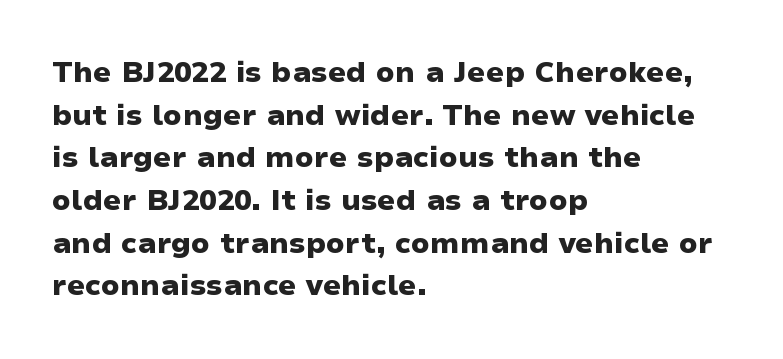
{"serif": "no", "italic": "no", "bold": "yes", "weight": "heavy", "width": "wide", "stroke_contrast": "low", "x_height": "medium", "monospaced": "no", "underline": "no", "align": "left", "line_spacing": "normal", "line_spacing_ratio": 1.47, "letter_spacing": "normal", "letter_spacing_em": 0.0, "glyph_px": 29}
